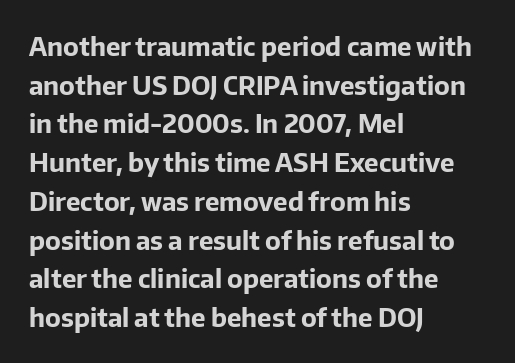
{"italic": "no", "bold": "yes", "underline": "no", "align": "left", "line_spacing": "normal", "line_spacing_ratio": 1.49, "letter_spacing": "normal", "letter_spacing_em": 0.0, "glyph_px": 26}
